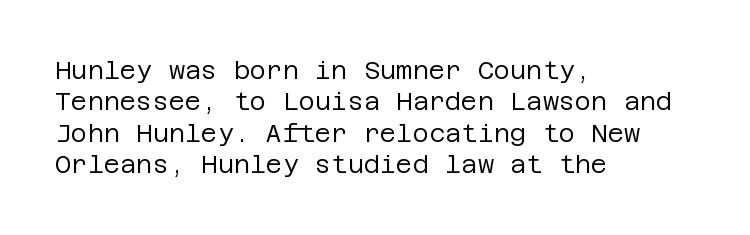
{"italic": "no", "bold": "no", "underline": "no", "align": "left", "line_spacing": "normal", "line_spacing_ratio": 1.26, "letter_spacing": "normal", "letter_spacing_em": 0.0, "glyph_px": 25}
